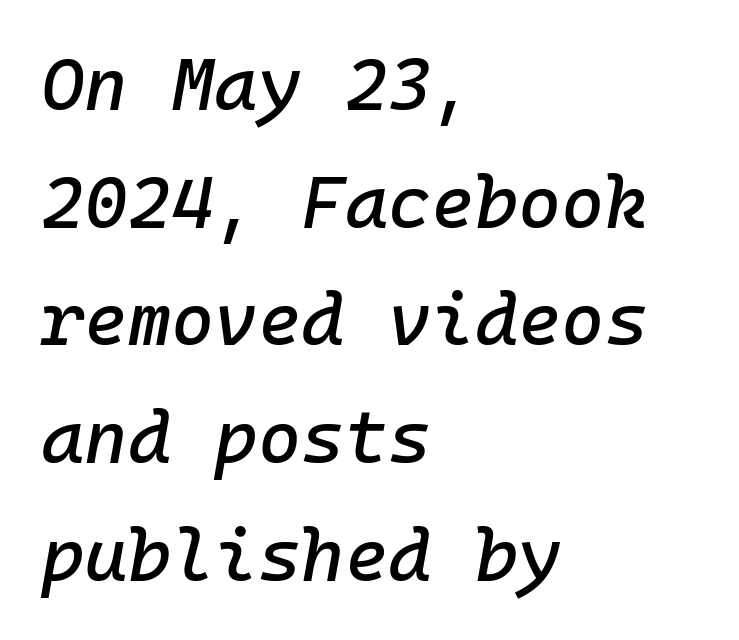
The image shows 74 px text type, italic (leaning right), monospaced; set left-aligned, normal line spacing (1.59x), normal letter spacing, not underlined; low stroke contrast and a medium x-height.
